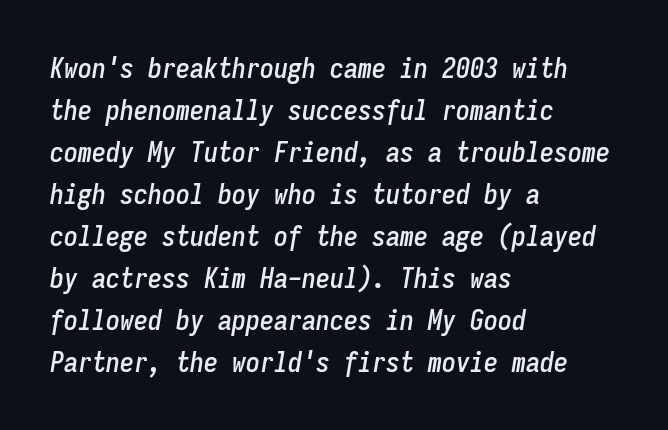
The image shows 28 px condensed type, italic (leaning right), monospaced; set left-aligned, normal line spacing (1.5x), normal letter spacing, not underlined; low stroke contrast and a medium x-height.
